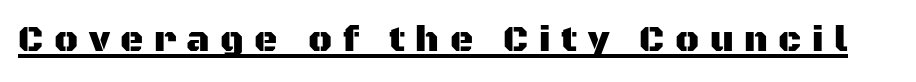
The image shows 36 px sans-serif type, upright; set unusually wide letter spacing (+0.29 em), underlined; medium stroke contrast and a large x-height.
